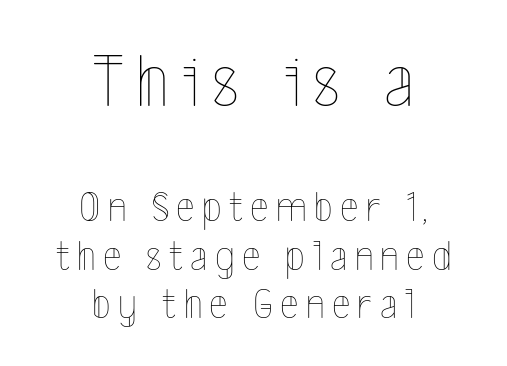
{"italic": "no", "bold": "no", "weight": "thin", "width": "condensed", "x_height": "medium", "monospaced": "no", "underline": "no", "align": "center", "line_spacing": "tight", "line_spacing_ratio": 1.1, "larger_block": "first", "size_ratio": 1.75, "glyph_px": 77}
